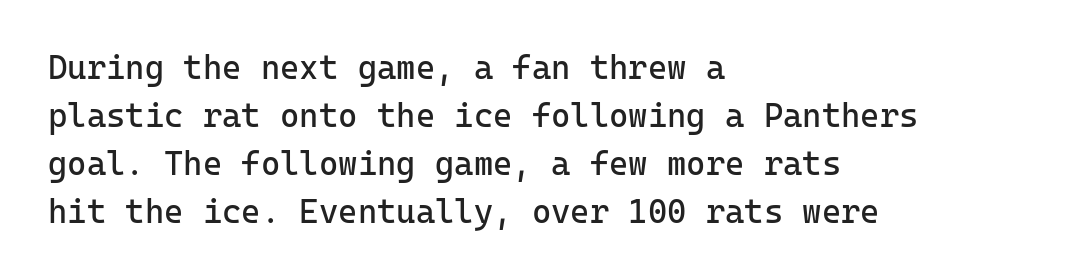
On a weight scale, this lands at 450 or below. Notice how the passage keeps a crisp vertical edge on the left only. Is there any slant? The stems are plumb. Is this a fixed-width face? Yes — each glyph sits in an identical cell. Letterform terminals end flat and unadorned throughout the passage.
